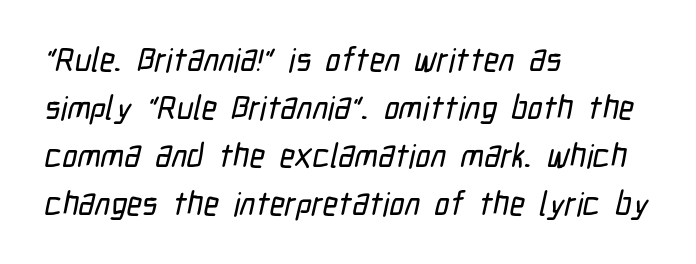
What's the leading like? Ordinary, nothing unusual. No extra tracking has been applied to these lines. Just letters on the line, the space beneath them empty. Each line starts at the same left margin while the right side varies. The glyphs in this specimen are sans serif. The passage shown is typed in a proportional face where columns would drift.
